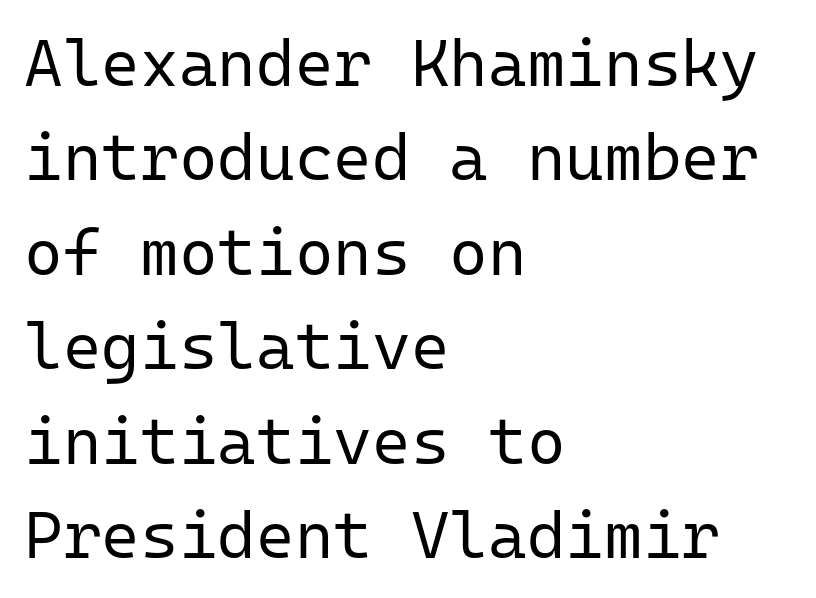
Q: Is the text bold? A: No.
Q: Is the text italic (slanted)? A: No, it is upright.
Q: Is the typeface a serif or a sans-serif typeface? A: Sans-serif.
Q: Is the text underlined? A: No.
Q: How is the paragraph aligned? A: Left-aligned.
Q: Is the spacing between letters normal or unusually wide? A: Normal.
Q: Is the spacing between lines tight, normal or loose? A: Normal.
Q: Width (condensed, normal, or wide)? A: Normal.
Q: Stroke contrast? A: Low.
Q: x-height? A: Medium.
Q: Monospaced? A: Yes.
